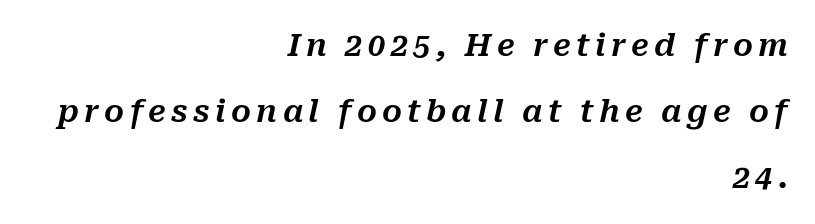
{"italic": "yes", "lean": "right", "slant_degrees": 10, "width": "normal", "stroke_contrast": "medium", "x_height": "medium", "monospaced": "no", "underline": "no", "align": "right", "line_spacing": "loose", "line_spacing_ratio": 2.13, "glyph_px": 31}
